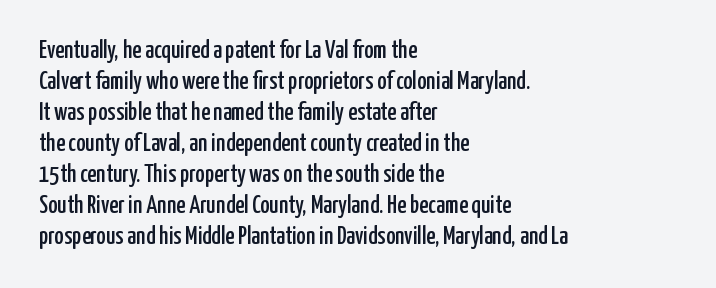
The image shows 25 px text type, upright; set left-aligned, line spacing 1.24x, normal letter spacing, not underlined.
